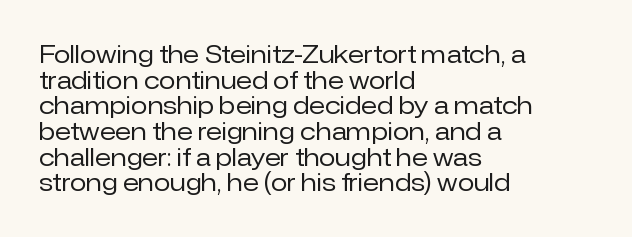
{"italic": "no", "bold": "no", "underline": "no", "align": "left", "line_spacing": "tight", "line_spacing_ratio": 1.07, "letter_spacing": "normal", "letter_spacing_em": 0.0, "glyph_px": 24}
